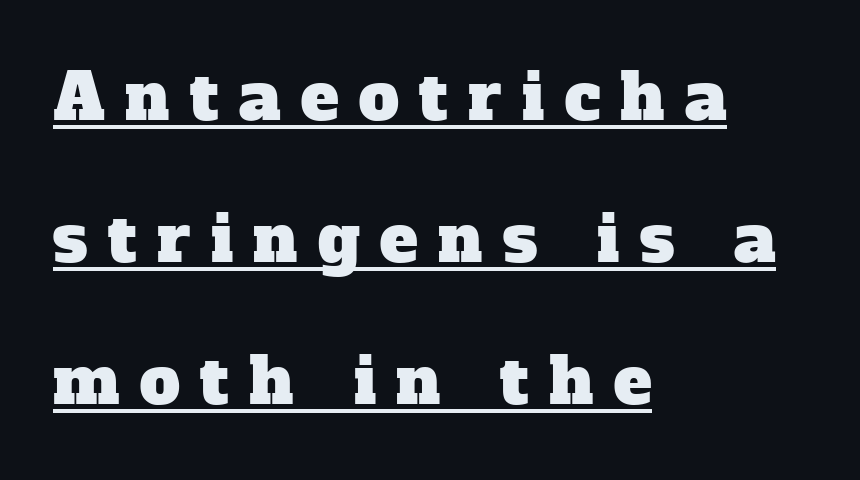
Does extra space separate the letters? Yes, quite a lot of it. Every word sits above its own underline. This is serif lettering, the kind often seen in printed books. The ragged edge is on the right, which tells us the setting is flush left. Widely set lines give the paragraph a tall, airy silhouette.
